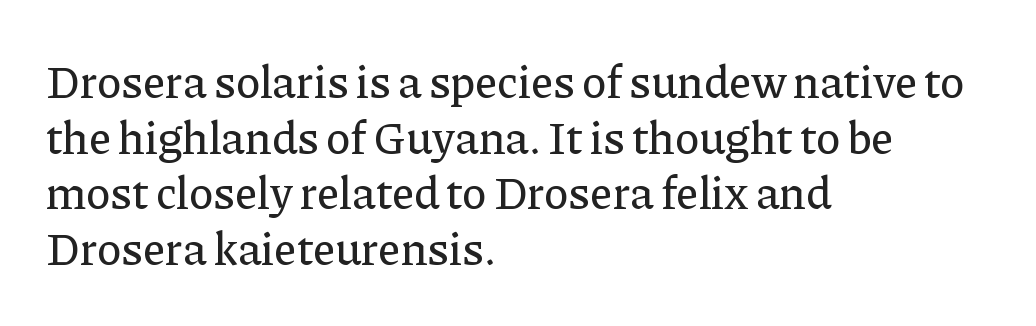
{"serif": "yes", "italic": "no", "width": "normal", "stroke_contrast": "low", "x_height": "medium", "monospaced": "no", "underline": "no", "align": "left", "line_spacing_ratio": 1.21, "letter_spacing": "normal", "letter_spacing_em": 0.0, "glyph_px": 46}
